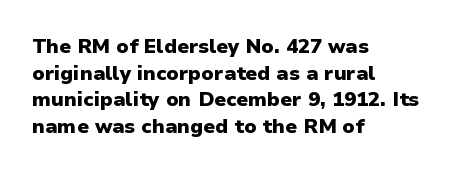
The typography opts for an upright posture over an oblique one. A classic flush-left, rag-right setting is used for this passage. Words appear dense and cohesive because spacing is normal. A full-strength bold gives these letters their thick strokes. Rule under the text: the space is simply empty.
